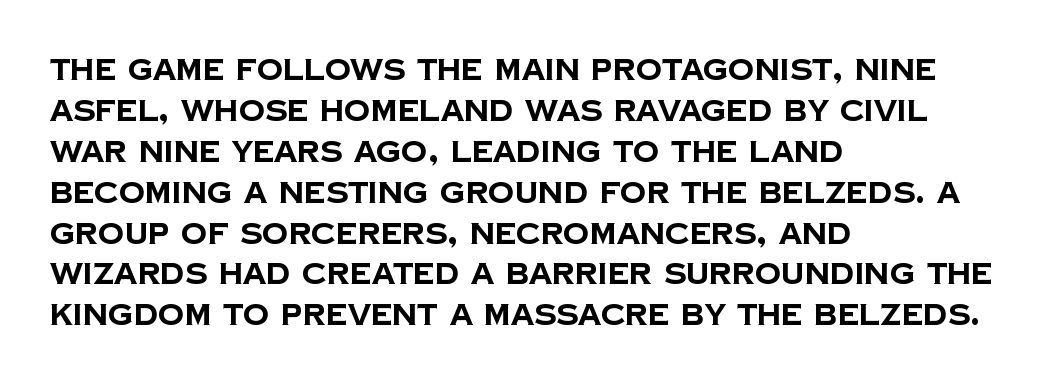
Line spacing here is normal. The specimen omits any rule beneath the text block's lines. You could call the tracking neutral — neither tight nor loose. Look at the stroke-to-counter ratio: heavy, a bold. Is this a fixed-width face? No — the glyphs have proportional, varying widths.
